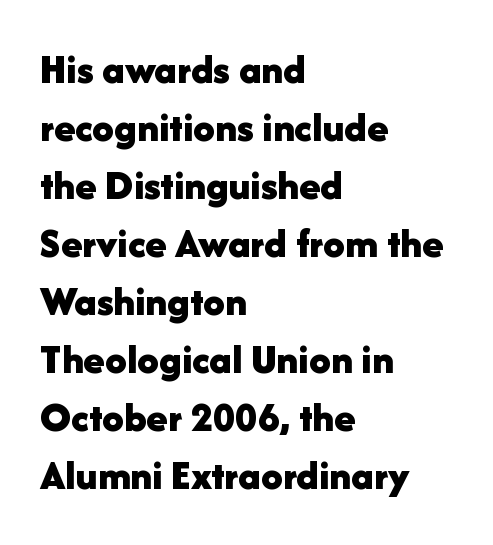
Q: Is the text bold? A: Yes.
Q: Is the text italic (slanted)? A: No, it is upright.
Q: Is the typeface a serif or a sans-serif typeface? A: Sans-serif.
Q: Is the text underlined? A: No.
Q: How is the paragraph aligned? A: Left-aligned.
Q: Is the spacing between letters normal or unusually wide? A: Normal.
Q: Is the spacing between lines tight, normal or loose? A: Normal.
Q: Width (condensed, normal, or wide)? A: Normal.
Q: Stroke contrast? A: Low.
Q: x-height? A: Medium.
Q: Monospaced? A: No.
